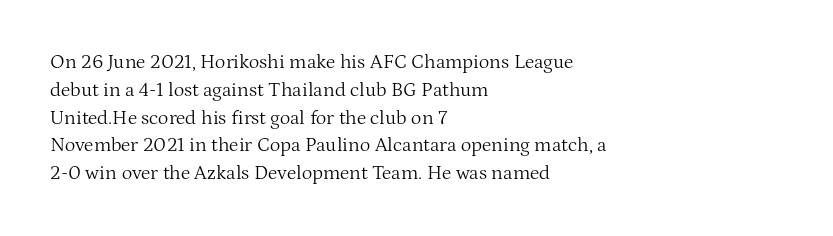
Q: Is the text bold? A: No.
Q: Is the text italic (slanted)? A: No, it is upright.
Q: Is the text underlined? A: No.
Q: How is the paragraph aligned? A: Left-aligned.
Q: Is the spacing between letters normal or unusually wide? A: Normal.
Q: Is the spacing between lines tight, normal or loose? A: Normal.
